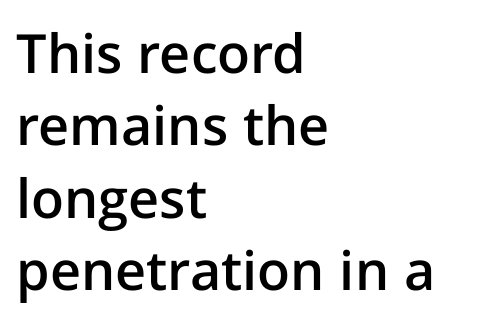
The image shows 54 px semibold sans-serif type, upright; set left-aligned, normal line spacing (1.34x), normal letter spacing, not underlined; low stroke contrast and a medium x-height.
